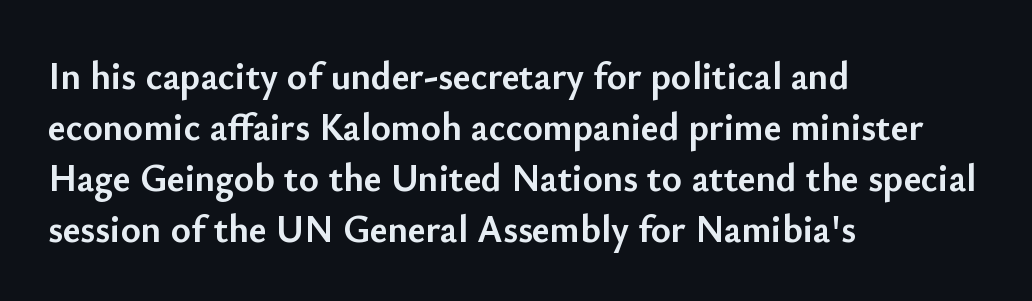
Q: Is the text bold? A: Yes.
Q: Is the text italic (slanted)? A: No, it is upright.
Q: Is the typeface a serif or a sans-serif typeface? A: Sans-serif.
Q: Is the text underlined? A: No.
Q: How is the paragraph aligned? A: Left-aligned.
Q: Is the spacing between letters normal or unusually wide? A: Normal.
Q: Is the spacing between lines tight, normal or loose? A: Normal.
Q: Width (condensed, normal, or wide)? A: Normal.
Q: Stroke contrast? A: Low.
Q: x-height? A: Small.
Q: Monospaced? A: No.
